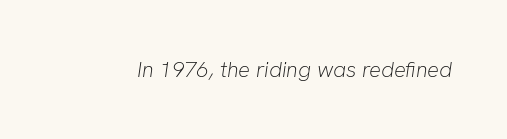
{"italic": "yes", "lean": "right", "slant_degrees": 8, "bold": "no", "underline": "no", "letter_spacing": "normal", "letter_spacing_em": 0.0, "glyph_px": 22}
